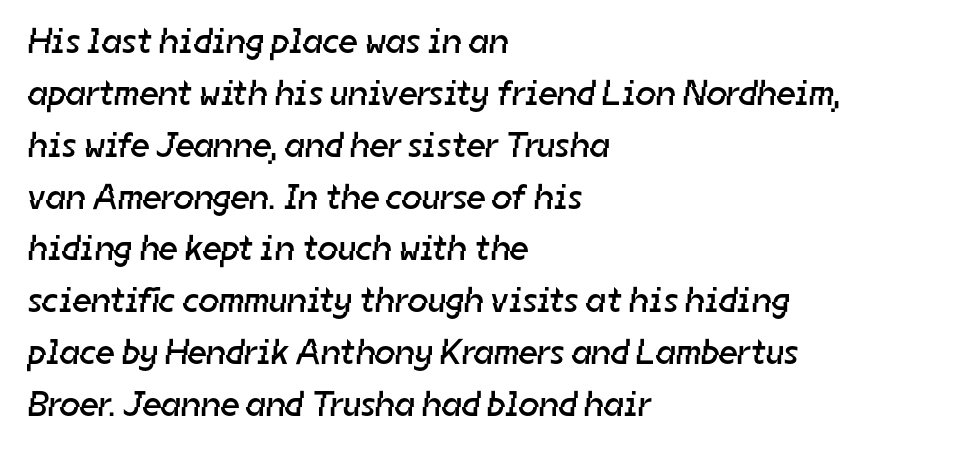
The image shows 36 px regular-weight sans-serif type; set left-aligned, normal line spacing (1.44x), normal letter spacing, not underlined; low stroke contrast and a medium x-height.
